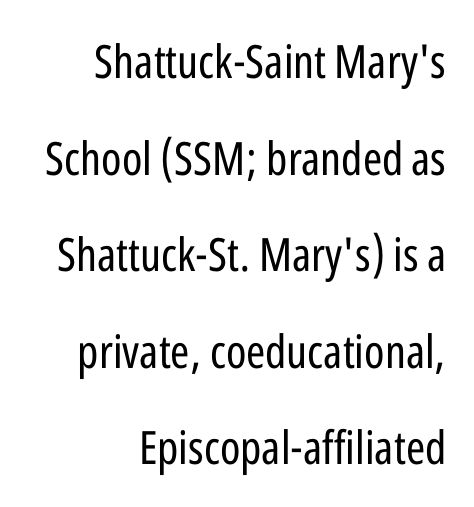
{"serif": "no", "italic": "no", "bold": "no", "weight": "regular", "width": "condensed", "stroke_contrast": "low", "x_height": "medium", "monospaced": "no", "underline": "no", "align": "right", "line_spacing": "loose", "line_spacing_ratio": 2.1, "letter_spacing": "normal", "letter_spacing_em": 0.0, "glyph_px": 46}
